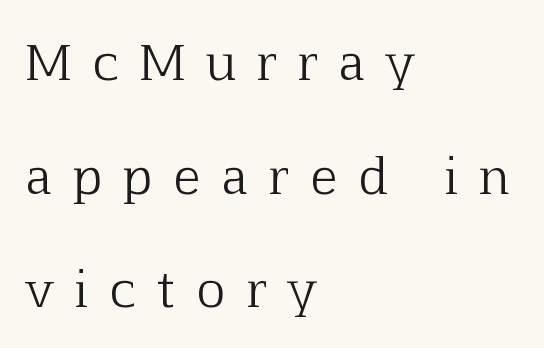
{"serif": "yes", "italic": "no", "bold": "no", "weight": "light", "width": "normal", "stroke_contrast": "low", "x_height": "medium", "monospaced": "no", "underline": "no", "align": "left", "line_spacing": "loose", "line_spacing_ratio": 2.32, "letter_spacing": "wide", "letter_spacing_em": 0.45, "glyph_px": 49}
